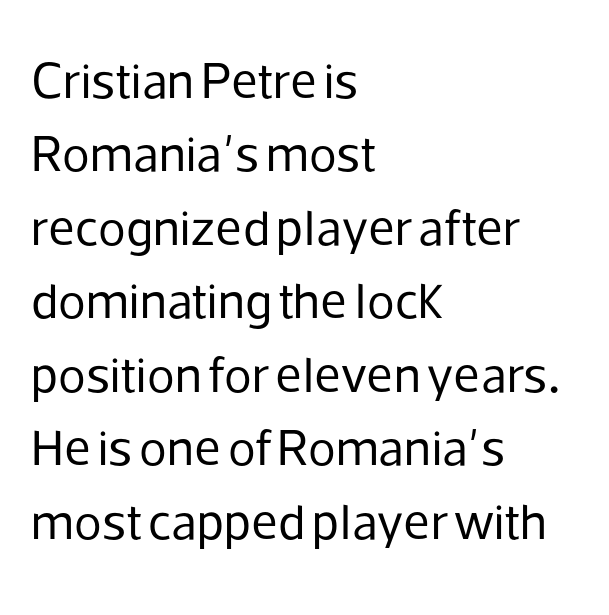
The image shows 51 px regular-weight sans-serif type, upright; set left-aligned, normal line spacing (1.44x), normal letter spacing, not underlined; low stroke contrast and a medium x-height.
